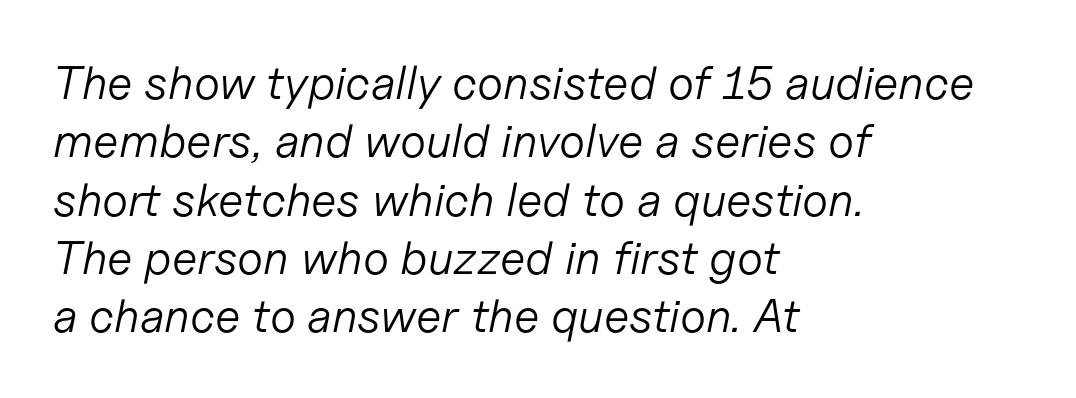
These lines are set flush left with a ragged right edge. Check under the words: just untouched page. Compared with a typical body face, this is equally light or lighter still. The typography opts for an oblique posture over an upright one. A typesetter would call this zero additional tracking.
